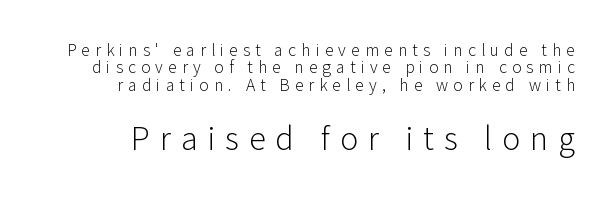
You could barely slide anything between these rows. A typesetter would call this proportional, since set widths differ per character. The gaps between neighbouring characters are conspicuously large. Reading top to bottom, the characters get bigger at the block break. Note: no serifs on the glyphs.
